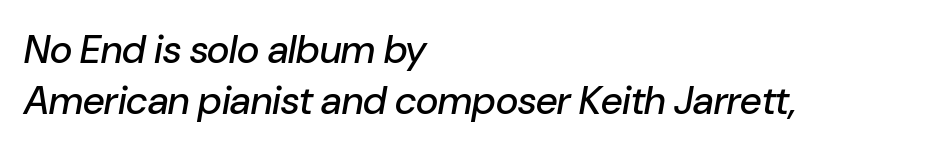
{"italic": "yes", "lean": "right", "slant_degrees": 10, "width": "normal", "stroke_contrast": "low", "x_height": "medium", "monospaced": "no", "underline": "no", "align": "left", "line_spacing": "normal", "line_spacing_ratio": 1.31, "letter_spacing": "normal", "letter_spacing_em": 0.0, "glyph_px": 39}
